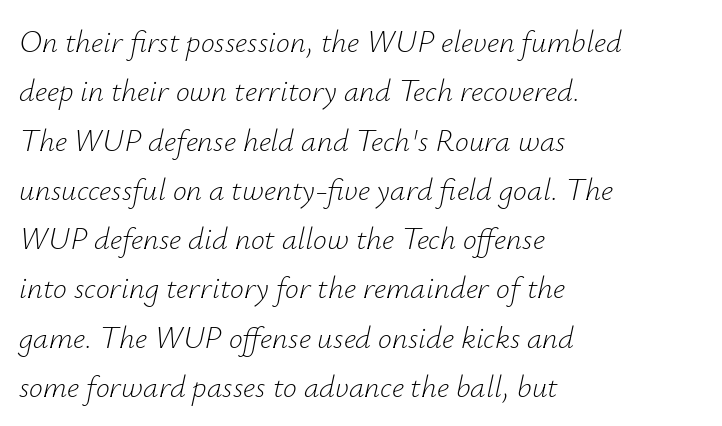
Q: Is the text bold? A: No.
Q: Is the text italic (slanted)? A: Yes, it leans right by about 12 degrees.
Q: Is the text underlined? A: No.
Q: How is the paragraph aligned? A: Left-aligned.
Q: Is the spacing between letters normal or unusually wide? A: Normal.
Q: Is the spacing between lines tight, normal or loose? A: Normal.
Q: Width (condensed, normal, or wide)? A: Normal.
Q: Stroke contrast? A: Low.
Q: x-height? A: Small.
Q: Monospaced? A: No.
